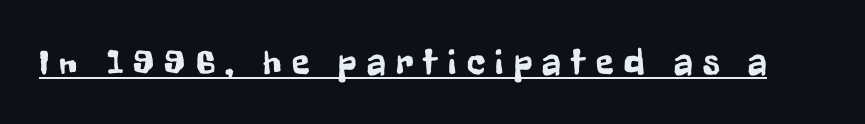
Q: Is the text italic (slanted)? A: No, it is upright.
Q: Is the typeface a serif or a sans-serif typeface? A: Sans-serif.
Q: Is the text underlined? A: Yes.
Q: Is the spacing between letters normal or unusually wide? A: Unusually wide.
Q: Width (condensed, normal, or wide)? A: Condensed.
Q: Stroke contrast? A: Low.
Q: x-height? A: Medium.
Q: Monospaced? A: No.
